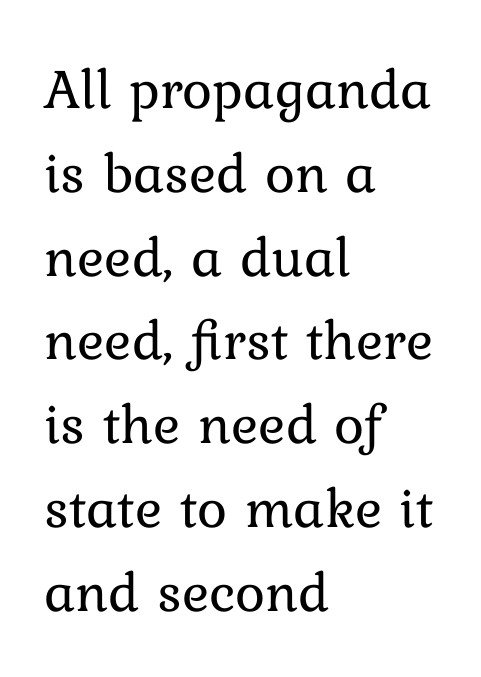
The image shows 57 px regular-weight type, upright; set left-aligned, normal line spacing (1.47x), normal letter spacing, not underlined; low stroke contrast and a medium x-height.
